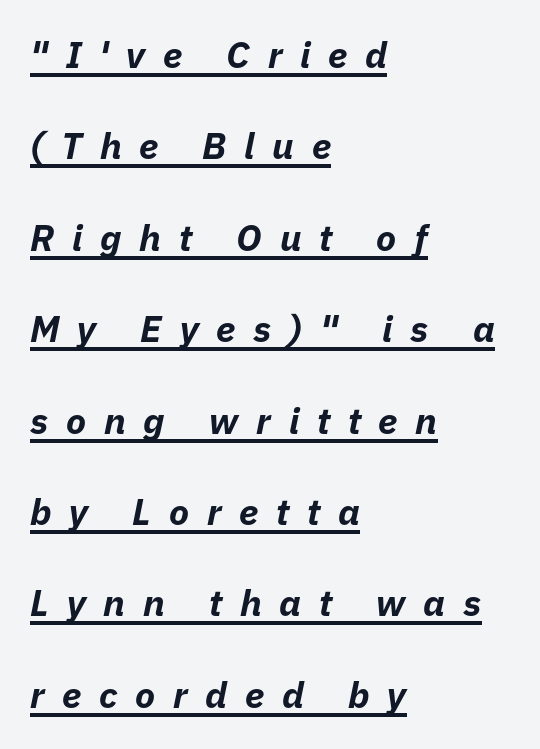
Thick stems and heavy bowls — unmistakably bold. What decoration does the sample have? An underline. A typesetter would call this leading open, well beyond the default. The gaps between neighbouring characters are conspicuously large. The passage shown is typed in a proportional face where columns would drift. If you drew a ruler down the left edge, every line would touch it.
